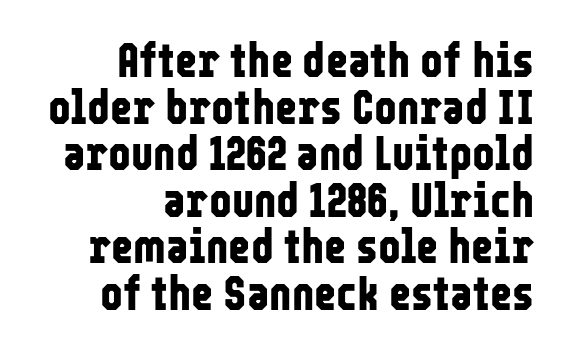
All the whitespace from short lines collects on the left. This sample uses an upright cut, with every glyph sitting square on the baseline. Note: no serifs on the glyphs. The foot of each line stays bare and open. Emphasis by weight is at full strength: bold. Look at the tracking — it's just the regular setting, nothing added.
